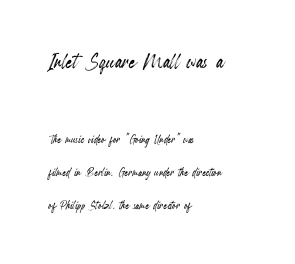
{"underline": "no", "align": "left", "line_spacing": "loose", "line_spacing_ratio": 2.38, "letter_spacing": "normal", "letter_spacing_em": 0.0, "larger_block": "first", "size_ratio": 1.86, "glyph_px": 26}
